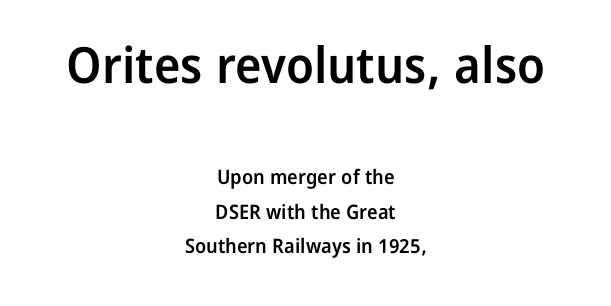
Q: Is the text bold? A: Semi-bold.
Q: Is the text italic (slanted)? A: No, it is upright.
Q: Is the typeface a serif or a sans-serif typeface? A: Sans-serif.
Q: Is the text underlined? A: No.
Q: How is the paragraph aligned? A: Centered.
Q: Is the spacing between letters normal or unusually wide? A: Normal.
Q: Which block of text is set in a larger size, the first (top) or the second (bottom)? A: The first (top) one.
Q: Width (condensed, normal, or wide)? A: Normal.
Q: Stroke contrast? A: Low.
Q: x-height? A: Medium.
Q: Monospaced? A: No.
